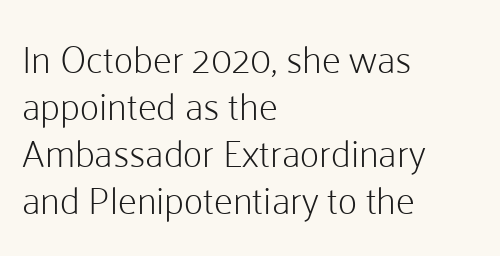
{"serif": "no", "italic": "no", "bold": "no", "weight": "light", "width": "normal", "stroke_contrast": "low", "x_height": "medium", "monospaced": "no", "underline": "no", "align": "left", "line_spacing_ratio": 1.24, "letter_spacing": "normal", "letter_spacing_em": 0.0, "glyph_px": 38}
